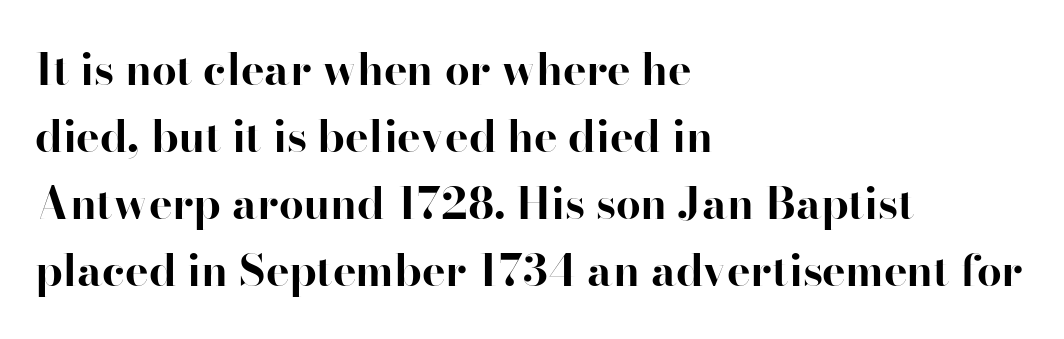
Q: Is the text bold? A: Yes.
Q: Is the text italic (slanted)? A: No, it is upright.
Q: Is the typeface a serif or a sans-serif typeface? A: Serif.
Q: Is the text underlined? A: No.
Q: How is the paragraph aligned? A: Left-aligned.
Q: Is the spacing between letters normal or unusually wide? A: Normal.
Q: Is the spacing between lines tight, normal or loose? A: Normal.
Q: Width (condensed, normal, or wide)? A: Normal.
Q: Stroke contrast? A: High.
Q: x-height? A: Small.
Q: Monospaced? A: No.
